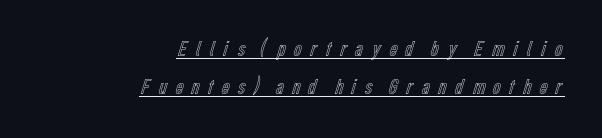
{"underline": "yes", "align": "right", "line_spacing_ratio": 1.74, "letter_spacing": "wide", "letter_spacing_em": 0.27, "glyph_px": 22}
